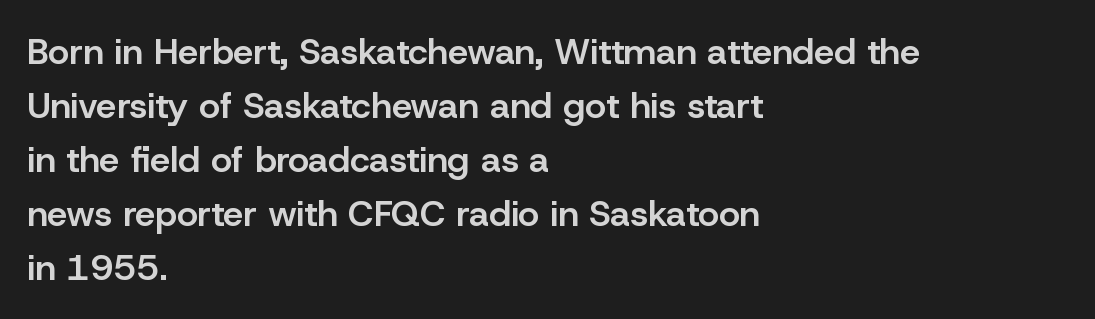
The image shows 36 px semibold sans-serif type, upright; set left-aligned, normal line spacing (1.5x), normal letter spacing, not underlined; low stroke contrast and a medium x-height.
